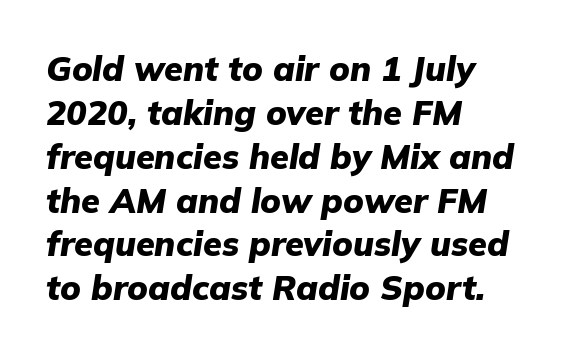
The image shows 34 px heavy type, italic (leaning right); set left-aligned, normal line spacing (1.29x), normal letter spacing, not underlined; low stroke contrast and a medium x-height.
